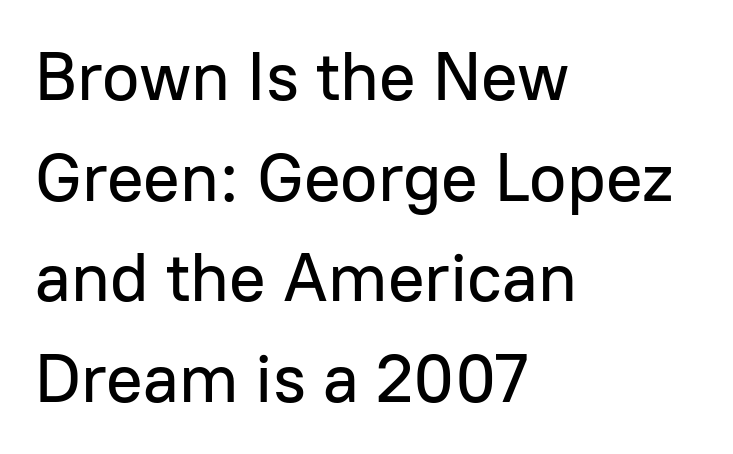
The image shows 68 px sans-serif type, upright; set left-aligned, normal line spacing (1.48x), normal letter spacing, not underlined; low stroke contrast and a medium x-height.
